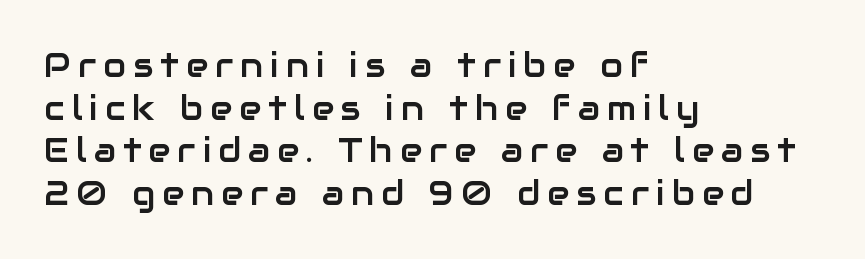
The image shows 33 px sans-serif type, upright; set left-aligned, normal line spacing (1.29x), unusually wide letter spacing (+0.22 em), not underlined; low stroke contrast and a medium x-height.
